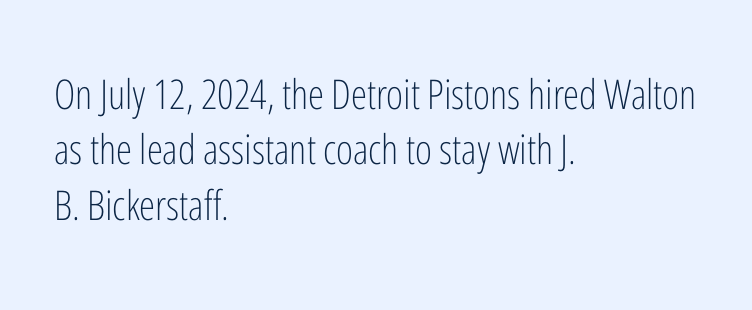
The image shows 41 px light, condensed sans-serif type, upright; set left-aligned, normal line spacing (1.35x), normal letter spacing, not underlined; low stroke contrast and a medium x-height.
